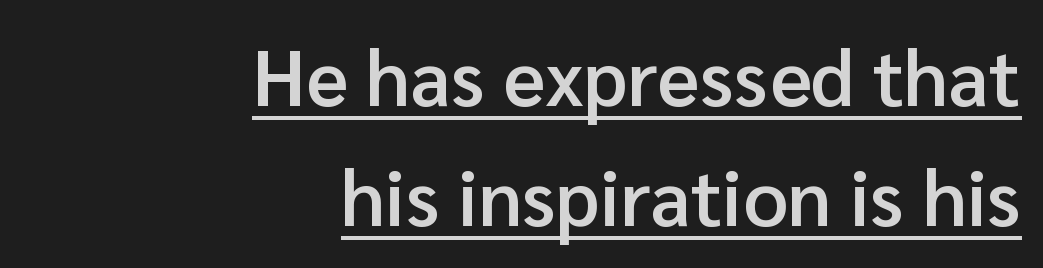
Q: Is the text bold? A: Semi-bold.
Q: Is the text italic (slanted)? A: No, it is upright.
Q: Is the typeface a serif or a sans-serif typeface? A: Sans-serif.
Q: Is the text underlined? A: Yes.
Q: How is the paragraph aligned? A: Right-aligned.
Q: Is the spacing between letters normal or unusually wide? A: Normal.
Q: Is the spacing between lines tight, normal or loose? A: Normal.
Q: Width (condensed, normal, or wide)? A: Normal.
Q: Stroke contrast? A: Low.
Q: x-height? A: Medium.
Q: Monospaced? A: No.
